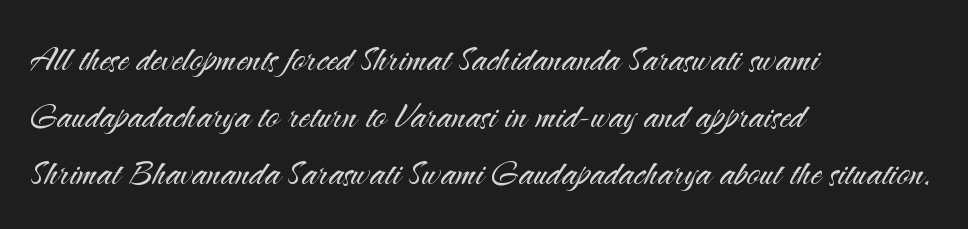
{"serif": "no", "bold": "no", "weight": "light", "width": "normal", "stroke_contrast": "medium", "x_height": "small", "monospaced": "no", "underline": "no", "align": "left", "line_spacing": "normal", "line_spacing_ratio": 1.3, "letter_spacing": "normal", "letter_spacing_em": 0.0, "glyph_px": 44}
